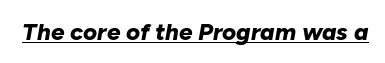
The image shows 24 px bold type, italic (leaning right); set normal letter spacing, underlined.
